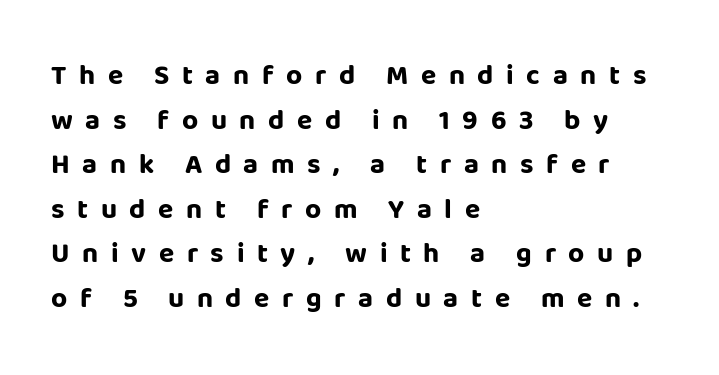
{"serif": "no", "italic": "no", "bold": "yes", "weight": "bold", "width": "normal", "stroke_contrast": "low", "x_height": "large", "monospaced": "no", "underline": "no", "align": "left", "line_spacing": "normal", "line_spacing_ratio": 1.59, "letter_spacing": "wide", "letter_spacing_em": 0.45, "glyph_px": 28}
